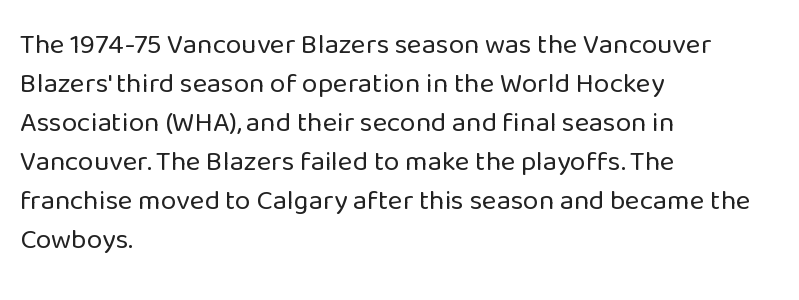
Leftover space on each line is placed entirely after the last word. This rendering leaves character spacing at its baseline value. Quick note: not italic, upright. The specimen omits any rule beneath the text block's lines. The rendering uses a moderate line-height, typical for paragraphs.
